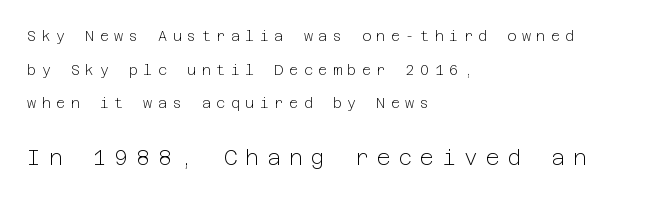
{"italic": "no", "bold": "no", "underline": "no", "align": "left", "line_spacing": "loose", "line_spacing_ratio": 2.4, "letter_spacing": "wide", "letter_spacing_em": 0.39, "larger_block": "second", "size_ratio": 1.5, "glyph_px": 21}
